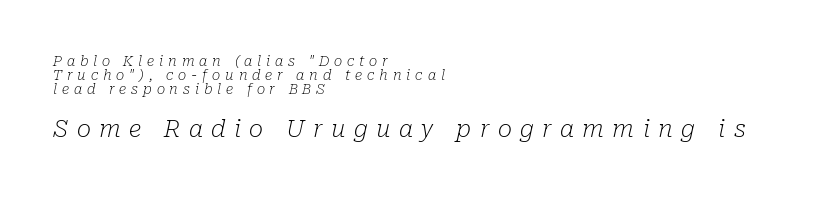
{"italic": "yes", "lean": "right", "slant_degrees": 10, "bold": "no", "underline": "no", "align": "left", "line_spacing": "tight", "line_spacing_ratio": 1.0, "letter_spacing": "wide", "letter_spacing_em": 0.35, "larger_block": "second", "size_ratio": 1.71, "glyph_px": 24}
